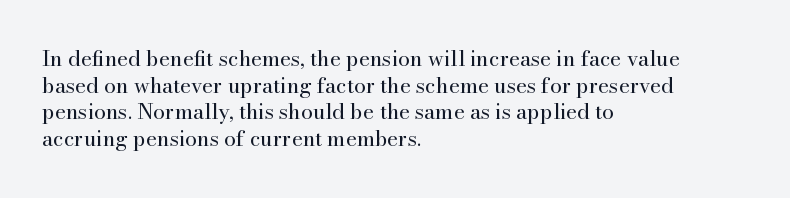
The image shows 21 px text type, upright; set left-aligned, normal line spacing (1.27x), normal letter spacing, not underlined.
